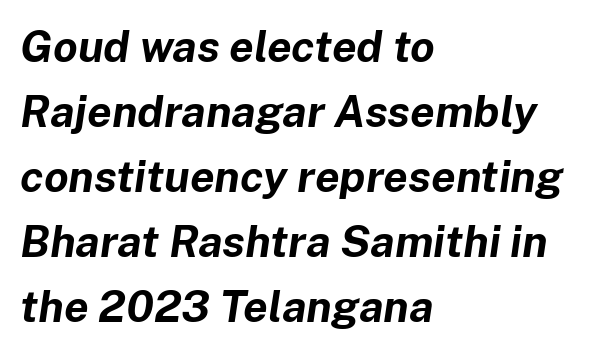
The image shows 44 px bold type, italic (leaning right); set left-aligned, normal line spacing (1.48x), normal letter spacing, not underlined; low stroke contrast and a medium x-height.
